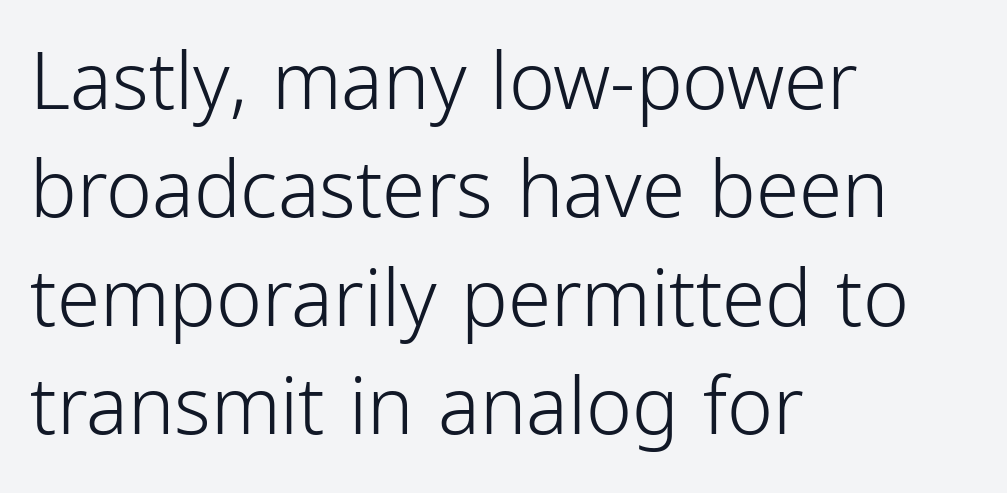
Is there much room between lines? A standard amount, neither cramped nor airy. Character widths vary here, with narrow letters taking less room than wide ones. Posture: upright roman. Each stroke keeps to a modest, everyday thickness or less. Only glyphs here, with clear space below each row. Every row of glyphs begins at an identical x-position on the left.
